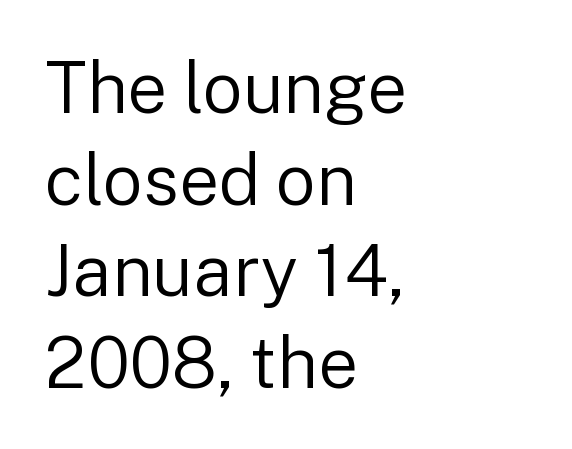
Q: Is the text bold? A: No.
Q: Is the text italic (slanted)? A: No, it is upright.
Q: Is the typeface a serif or a sans-serif typeface? A: Sans-serif.
Q: Is the text underlined? A: No.
Q: How is the paragraph aligned? A: Left-aligned.
Q: Is the spacing between letters normal or unusually wide? A: Normal.
Q: Is the spacing between lines tight, normal or loose? A: Normal.
Q: Width (condensed, normal, or wide)? A: Normal.
Q: Stroke contrast? A: Low.
Q: x-height? A: Medium.
Q: Monospaced? A: No.
